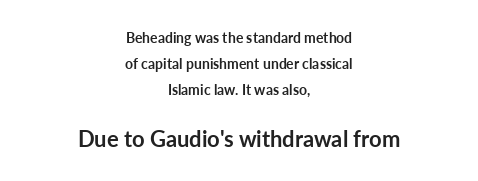
The image shows 22 px bold type, upright; set centered, line spacing 1.86x, normal letter spacing, not underlined; the second (bottom) block is 1.57x larger.
